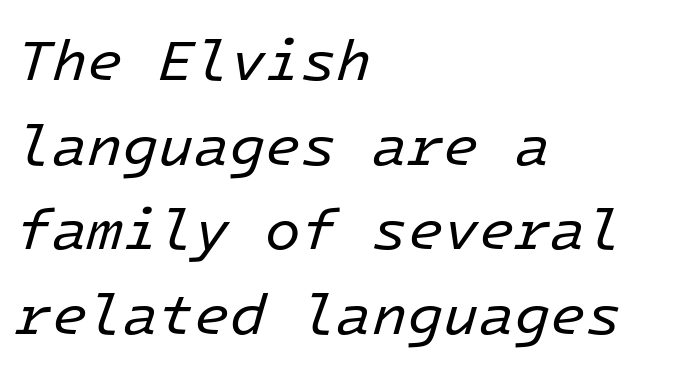
Q: Is the text bold? A: No.
Q: Is the text italic (slanted)? A: Yes, it leans right by about 16 degrees.
Q: Is the text underlined? A: No.
Q: How is the paragraph aligned? A: Left-aligned.
Q: Is the spacing between letters normal or unusually wide? A: Normal.
Q: Is the spacing between lines tight, normal or loose? A: Normal.
Q: Width (condensed, normal, or wide)? A: Normal.
Q: Stroke contrast? A: Low.
Q: x-height? A: Medium.
Q: Monospaced? A: Yes.
